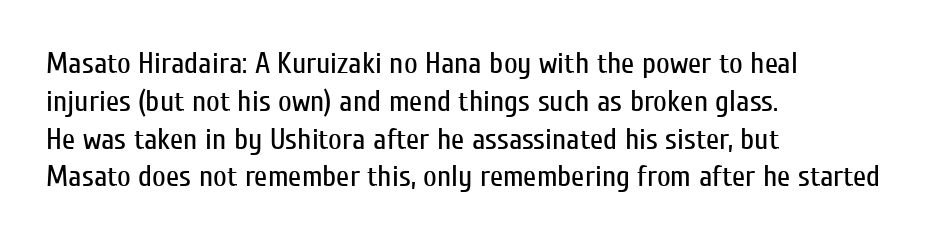
Does the lettering tilt? It doesn't — this is upright. Is this a fixed-width face? No — the glyphs have proportional, varying widths. No extra tracking has been applied to these lines. Successive baselines arrive at the customary interval. The strokes carry an ordinary text weight at most. What kind of face is this? One without serifs — a sans.
